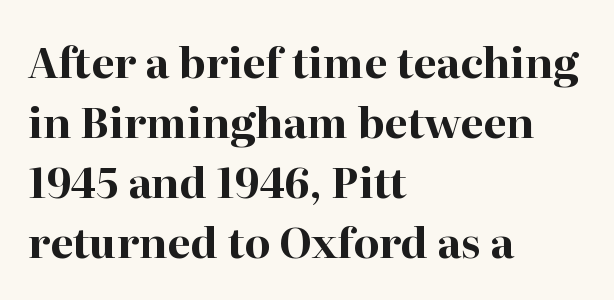
Q: Is the text bold? A: Yes.
Q: Is the text italic (slanted)? A: No, it is upright.
Q: Is the typeface a serif or a sans-serif typeface? A: Serif.
Q: Is the text underlined? A: No.
Q: How is the paragraph aligned? A: Left-aligned.
Q: Is the spacing between letters normal or unusually wide? A: Normal.
Q: Is the spacing between lines tight, normal or loose? A: Normal.
Q: Width (condensed, normal, or wide)? A: Normal.
Q: Stroke contrast? A: High.
Q: x-height? A: Medium.
Q: Monospaced? A: No.
